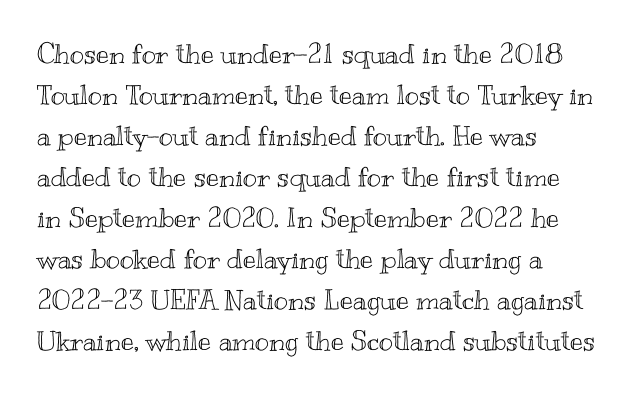
Underlining? Definitely not there. The passage shown stacks its lines at a standard gap. Tall strokes in this sample are plumb rather than angled. Is the block centered? No — it sits flush against the left margin.
